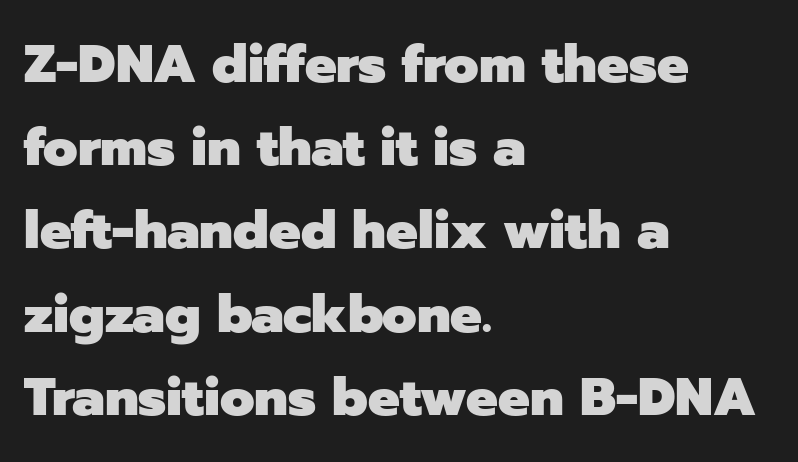
Q: Is the text bold? A: Yes.
Q: Is the text italic (slanted)? A: No, it is upright.
Q: Is the typeface a serif or a sans-serif typeface? A: Sans-serif.
Q: Is the text underlined? A: No.
Q: How is the paragraph aligned? A: Left-aligned.
Q: Is the spacing between letters normal or unusually wide? A: Normal.
Q: Is the spacing between lines tight, normal or loose? A: Normal.
Q: Width (condensed, normal, or wide)? A: Normal.
Q: Stroke contrast? A: Low.
Q: x-height? A: Medium.
Q: Monospaced? A: No.
